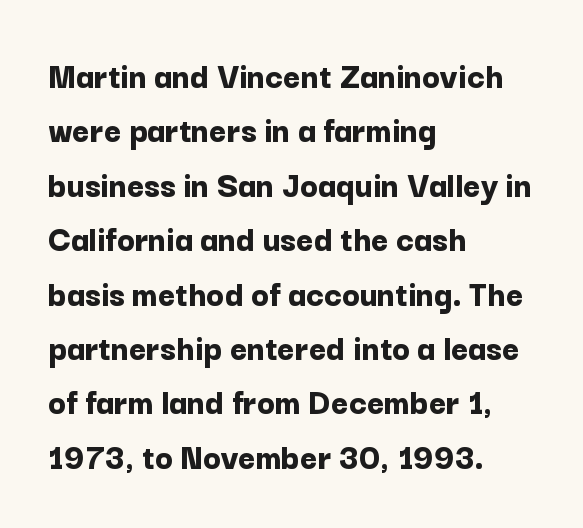
{"serif": "no", "italic": "no", "bold": "yes", "weight": "bold", "width": "normal", "stroke_contrast": "low", "x_height": "medium", "monospaced": "no", "underline": "no", "align": "left", "line_spacing": "normal", "line_spacing_ratio": 1.47, "letter_spacing": "normal", "letter_spacing_em": 0.0, "glyph_px": 37}
